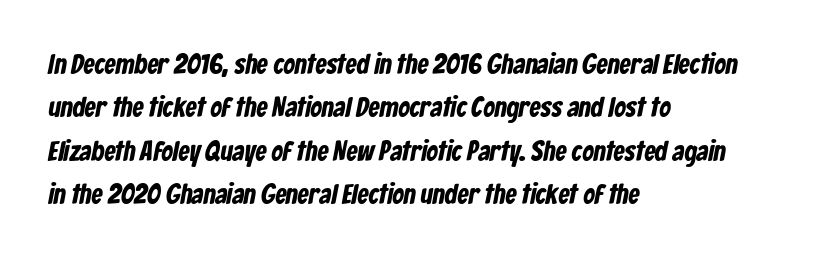
Q: Is the typeface a serif or a sans-serif typeface? A: Sans-serif.
Q: Is the text underlined? A: No.
Q: How is the paragraph aligned? A: Left-aligned.
Q: Is the spacing between letters normal or unusually wide? A: Normal.
Q: Is the spacing between lines tight, normal or loose? A: Normal.
Q: Width (condensed, normal, or wide)? A: Condensed.
Q: Stroke contrast? A: Low.
Q: x-height? A: Medium.
Q: Monospaced? A: No.
